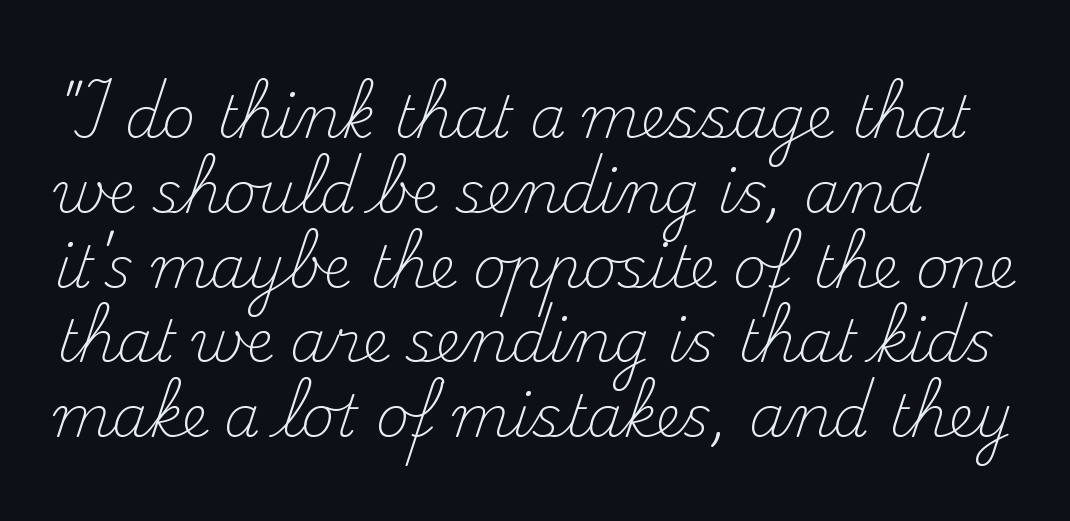
Q: Is the text bold? A: No.
Q: Is the text italic (slanted)? A: Yes.
Q: Is the typeface a serif or a sans-serif typeface? A: Serif.
Q: Is the text underlined? A: No.
Q: Is the spacing between letters normal or unusually wide? A: Normal.
Q: Is the spacing between lines tight, normal or loose? A: Normal.
Q: Width (condensed, normal, or wide)? A: Normal.
Q: Stroke contrast? A: Medium.
Q: x-height? A: Small.
Q: Monospaced? A: No.
